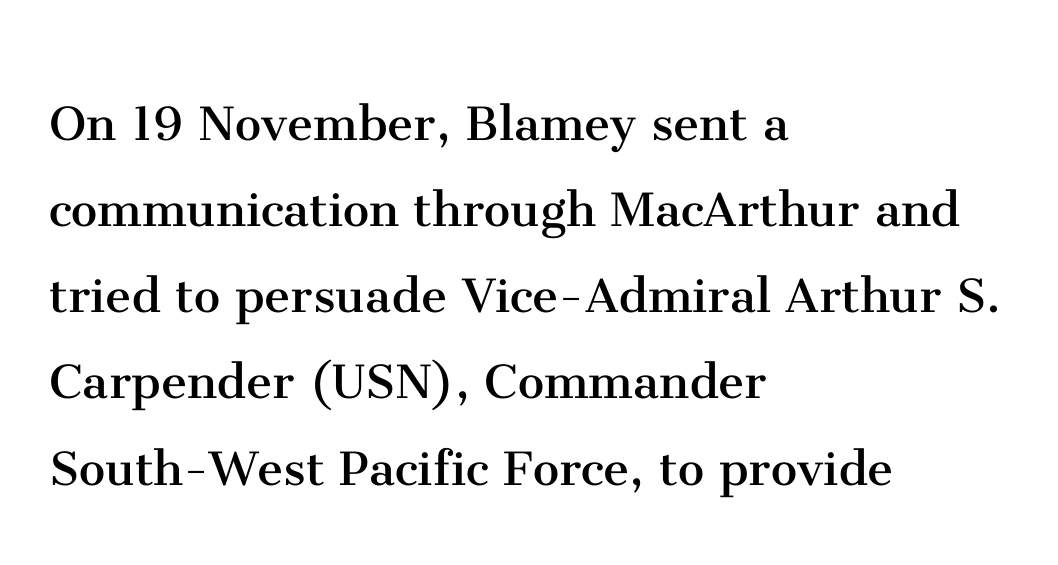
{"serif": "yes", "italic": "no", "bold": "no", "weight": "regular", "width": "normal", "stroke_contrast": "medium", "x_height": "medium", "monospaced": "no", "underline": "no", "align": "left", "line_spacing": "normal", "line_spacing_ratio": 1.46, "letter_spacing": "normal", "letter_spacing_em": 0.0, "glyph_px": 59}
